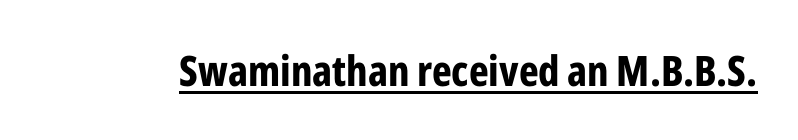
The axis of the letterforms is exactly vertical. What stands out about the letter spacing? Nothing — it is the standard amount. You could not count columns in this text — the font is proportionally spaced. To sum up the face: it is a sans, with no serifs. The specimen includes a rule beneath the text block's lines.
